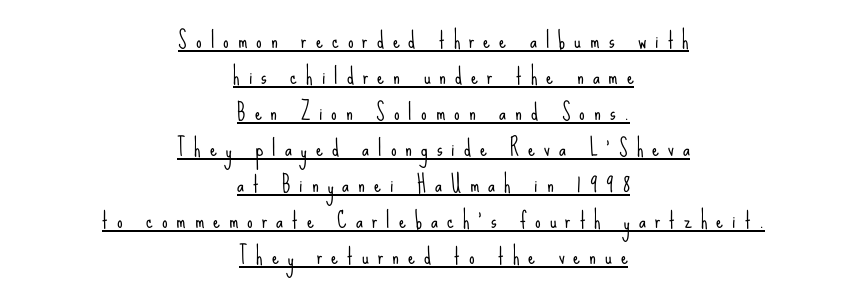
Q: Is the text bold? A: No.
Q: Is the text italic (slanted)? A: No, it is upright.
Q: Is the text underlined? A: Yes.
Q: How is the paragraph aligned? A: Centered.
Q: Is the spacing between letters normal or unusually wide? A: Unusually wide.
Q: Is the spacing between lines tight, normal or loose? A: Normal.
